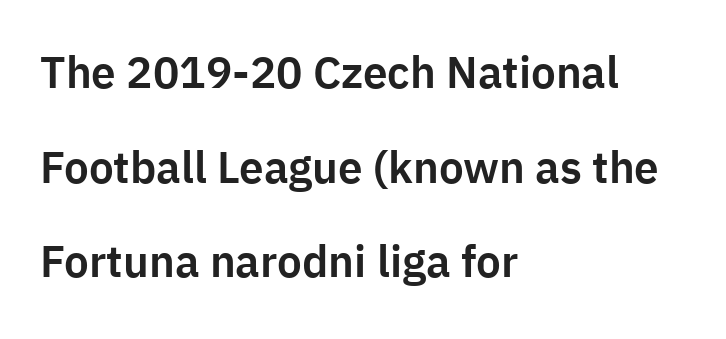
The ragged edge is on the right, which tells us the setting is flush left. The space beneath each line is pristine and unruled. Baseline-to-baseline distance is far greater than the letter height. Unlike a traditional serif, this face leaves its strokes unadorned. Unlike italic type, these characters show no tilt at all. Default kerning and tracking; the words read as compact shapes.
